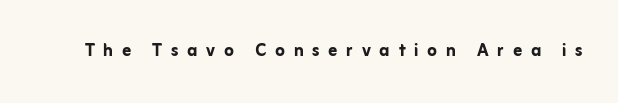
The image shows 22 px bold type, upright; set unusually wide letter spacing (+0.4 em), not underlined.
